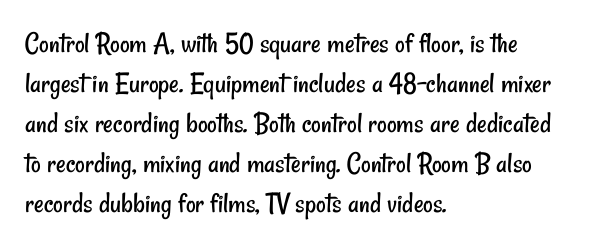
Q: Is the text bold? A: No.
Q: Is the typeface a serif or a sans-serif typeface? A: Sans-serif.
Q: Is the text underlined? A: No.
Q: How is the paragraph aligned? A: Left-aligned.
Q: Is the spacing between letters normal or unusually wide? A: Normal.
Q: Is the spacing between lines tight, normal or loose? A: Normal.
Q: Width (condensed, normal, or wide)? A: Condensed.
Q: Stroke contrast? A: Low.
Q: x-height? A: Small.
Q: Monospaced? A: No.
